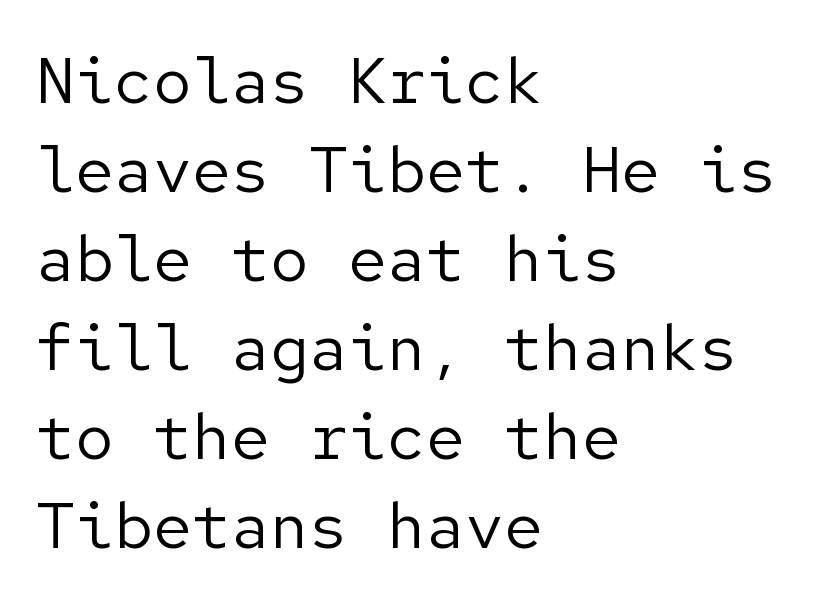
The image shows 65 px regular-weight sans-serif type, upright; set left-aligned, normal line spacing (1.37x), normal letter spacing, not underlined; low stroke contrast and a medium x-height.
